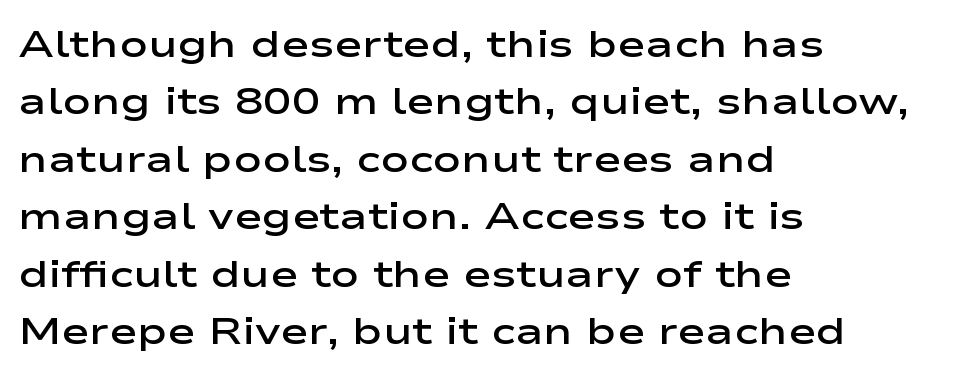
{"serif": "no", "italic": "no", "bold": "semi", "weight": "semibold", "width": "wide", "stroke_contrast": "low", "x_height": "medium", "monospaced": "no", "underline": "no", "align": "left", "line_spacing": "normal", "line_spacing_ratio": 1.51, "letter_spacing": "normal", "letter_spacing_em": 0.0, "glyph_px": 38}
